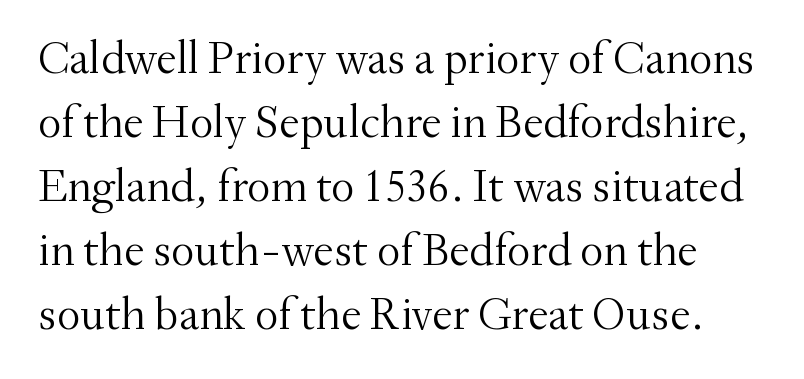
The image shows 46 px light serif type, upright; set normal line spacing (1.39x), normal letter spacing, not underlined; medium stroke contrast and a small x-height.
